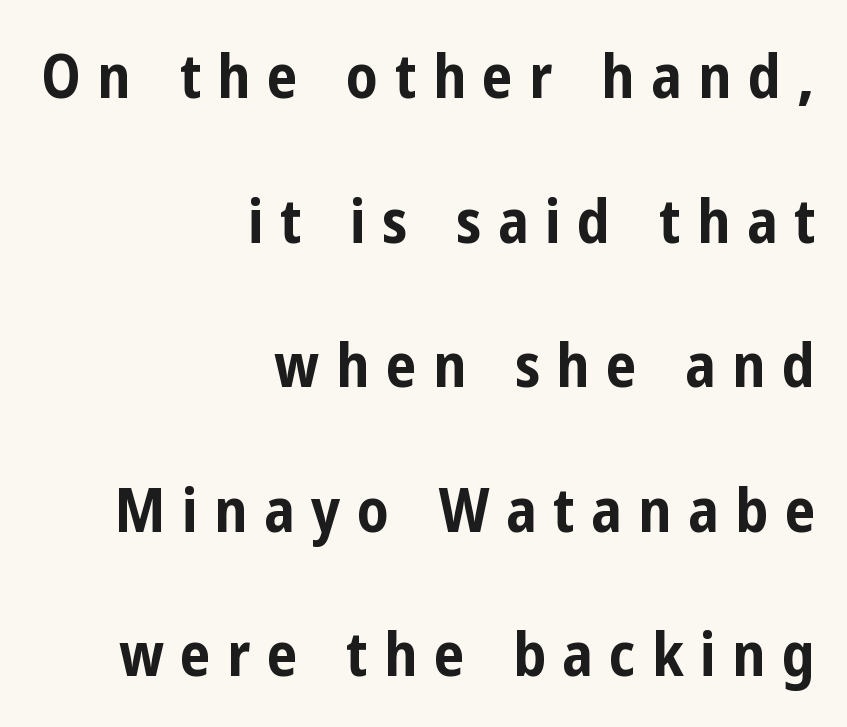
The image shows 61 px bold, condensed sans-serif type, upright; set right-aligned, loose line spacing (2.37x), unusually wide letter spacing (+0.27 em), not underlined; low stroke contrast and a medium x-height.
